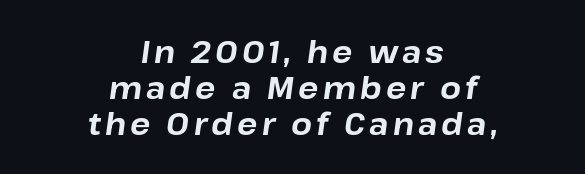
{"italic": "yes", "lean": "right", "slant_degrees": 8, "bold": "yes", "weight": "bold", "width": "normal", "stroke_contrast": "low", "x_height": "medium", "monospaced": "no", "underline": "no", "align": "center", "line_spacing_ratio": 1.2, "glyph_px": 30}
